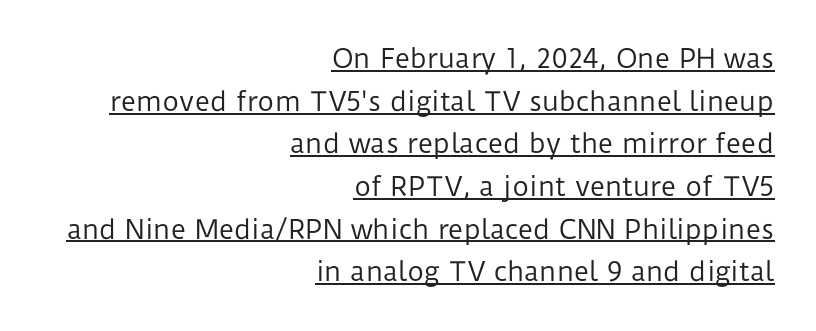
Q: Is the text bold? A: No.
Q: Is the text italic (slanted)? A: No, it is upright.
Q: Is the text underlined? A: Yes.
Q: How is the paragraph aligned? A: Right-aligned.
Q: Is the spacing between letters normal or unusually wide? A: Normal.
Q: Is the spacing between lines tight, normal or loose? A: Normal.
